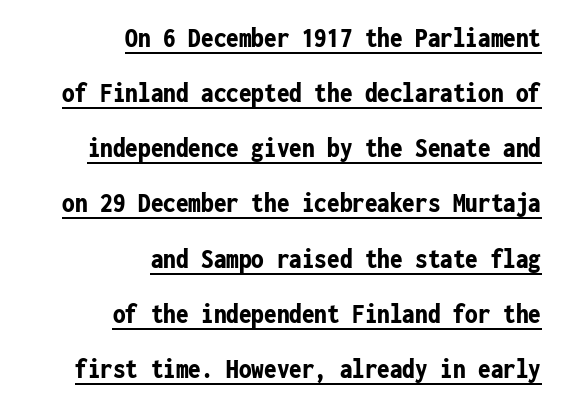
{"serif": "no", "italic": "no", "bold": "yes", "weight": "bold", "width": "condensed", "stroke_contrast": "low", "x_height": "medium", "monospaced": "yes", "underline": "yes", "align": "right", "line_spacing": "loose", "line_spacing_ratio": 1.97, "letter_spacing": "normal", "letter_spacing_em": 0.0, "glyph_px": 28}
